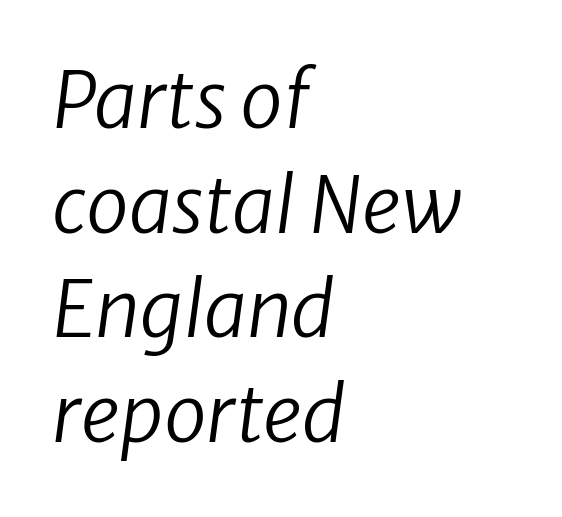
{"italic": "yes", "lean": "right", "slant_degrees": 8, "bold": "no", "weight": "regular", "width": "normal", "stroke_contrast": "low", "x_height": "medium", "monospaced": "no", "underline": "no", "align": "left", "line_spacing": "normal", "line_spacing_ratio": 1.36, "letter_spacing": "normal", "letter_spacing_em": 0.0, "glyph_px": 77}
